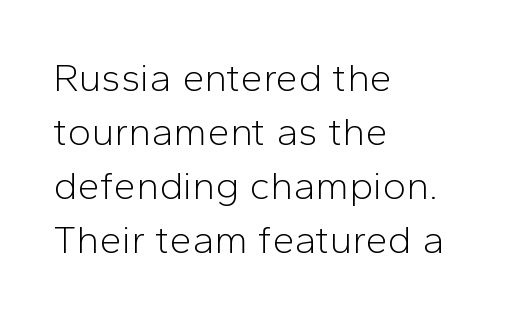
{"serif": "no", "italic": "no", "bold": "no", "weight": "light", "width": "normal", "stroke_contrast": "low", "x_height": "medium", "monospaced": "no", "underline": "no", "align": "left", "line_spacing": "normal", "line_spacing_ratio": 1.35, "letter_spacing": "normal", "letter_spacing_em": 0.0, "glyph_px": 40}
